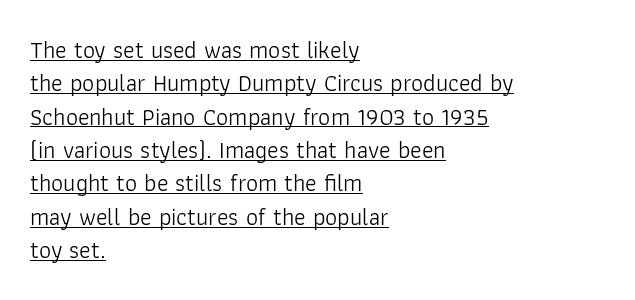
The image shows 24 px text type, upright; set left-aligned, normal line spacing (1.39x), normal letter spacing, underlined.
